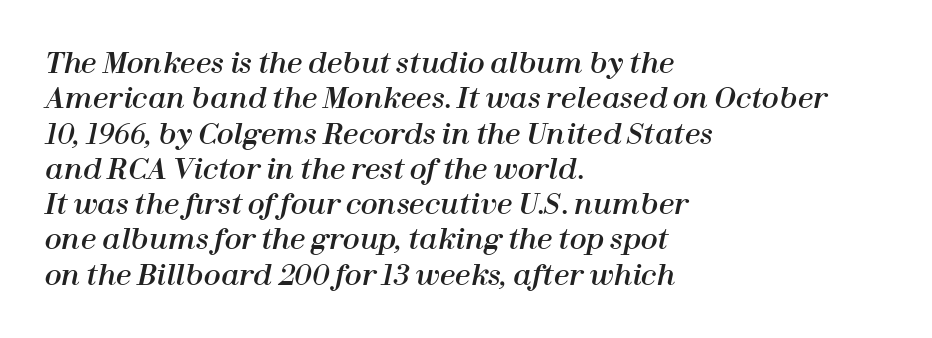
Is this a fixed-width face? No — the glyphs have proportional, varying widths. The rows are spaced the way most documents space them. The rendering applies a slant to the glyphs. No word sits above an underline.
